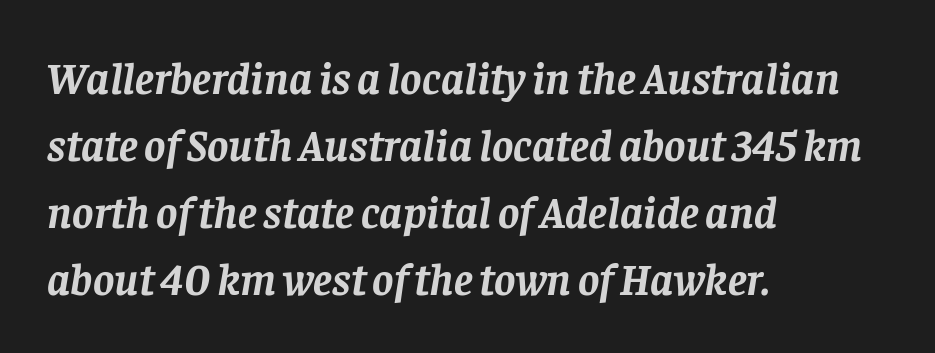
The image shows 45 px semibold serif type, italic (leaning right); set left-aligned, normal line spacing (1.49x), normal letter spacing, not underlined; low stroke contrast and a large x-height.
